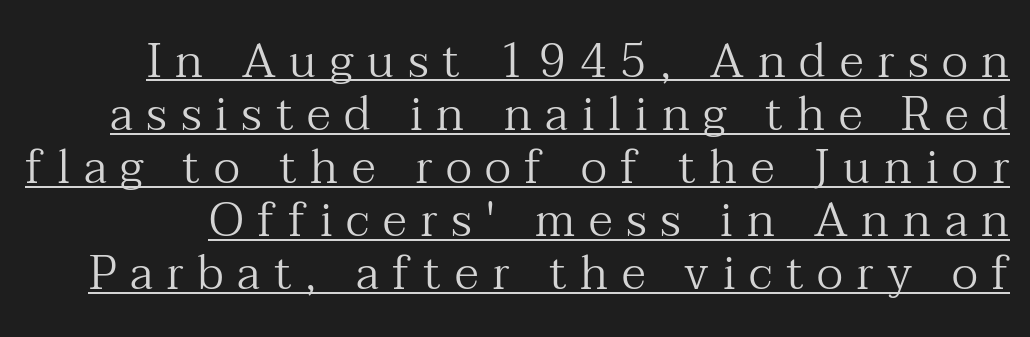
Q: Is the text bold? A: No.
Q: Is the text italic (slanted)? A: No, it is upright.
Q: Is the typeface a serif or a sans-serif typeface? A: Serif.
Q: Is the text underlined? A: Yes.
Q: Is the spacing between letters normal or unusually wide? A: Unusually wide.
Q: Is the spacing between lines tight, normal or loose? A: Tight.
Q: Width (condensed, normal, or wide)? A: Normal.
Q: Stroke contrast? A: Medium.
Q: x-height? A: Medium.
Q: Monospaced? A: No.
